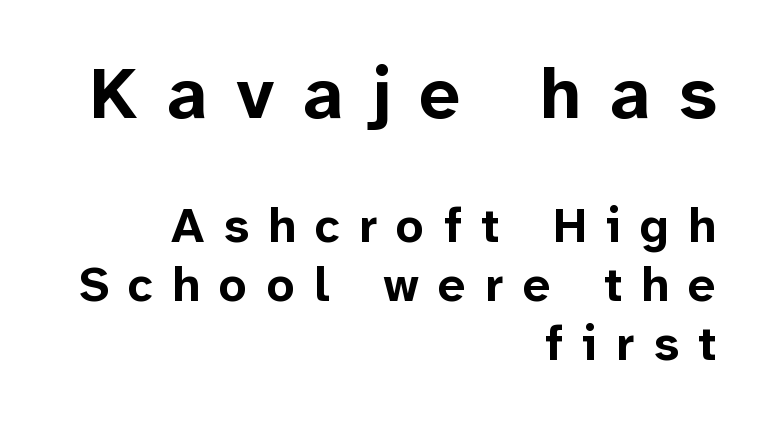
Q: Is the text bold? A: Yes.
Q: Is the text italic (slanted)? A: No, it is upright.
Q: Is the typeface a serif or a sans-serif typeface? A: Sans-serif.
Q: Is the text underlined? A: No.
Q: How is the paragraph aligned? A: Right-aligned.
Q: Is the spacing between letters normal or unusually wide? A: Unusually wide.
Q: Which block of text is set in a larger size, the first (top) or the second (bottom)? A: The first (top) one.
Q: Width (condensed, normal, or wide)? A: Normal.
Q: Stroke contrast? A: Low.
Q: x-height? A: Medium.
Q: Monospaced? A: No.
